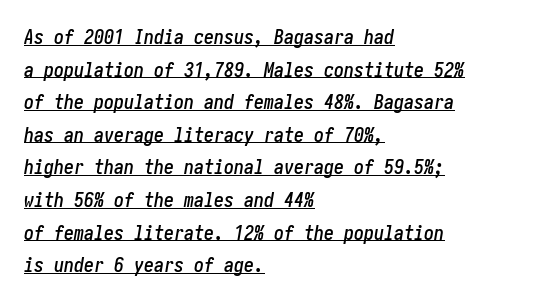
The image shows 20 px text type, italic (leaning right); set left-aligned, normal line spacing (1.63x), normal letter spacing, underlined.
